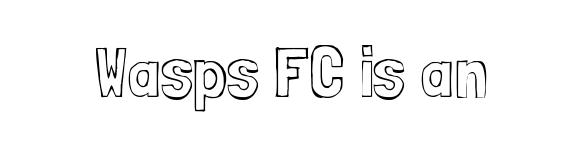
This rendering features lettering with no underline. Honestly, the letter spacing is just normal — you wouldn't notice it. Layout note: lines centered. A typesetter would call this proportional, since set widths differ per character. Italic: no, the glyphs are upright roman.
